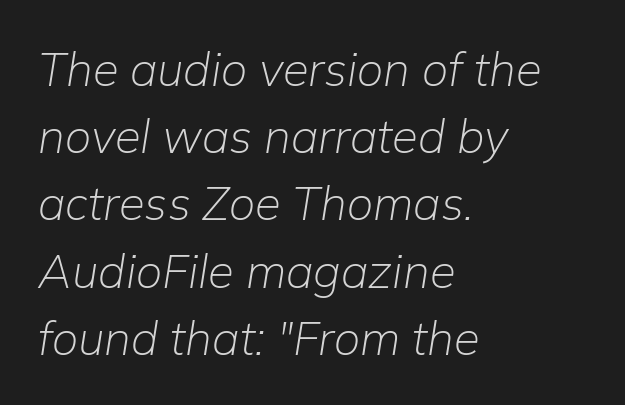
A typesetter would mark this as italic. The tracking reads as untouched default to a designer's eye. Compared with typical paragraphs, the rows here are spaced about the same. The typesetter chose a ragged-right arrangement here.
